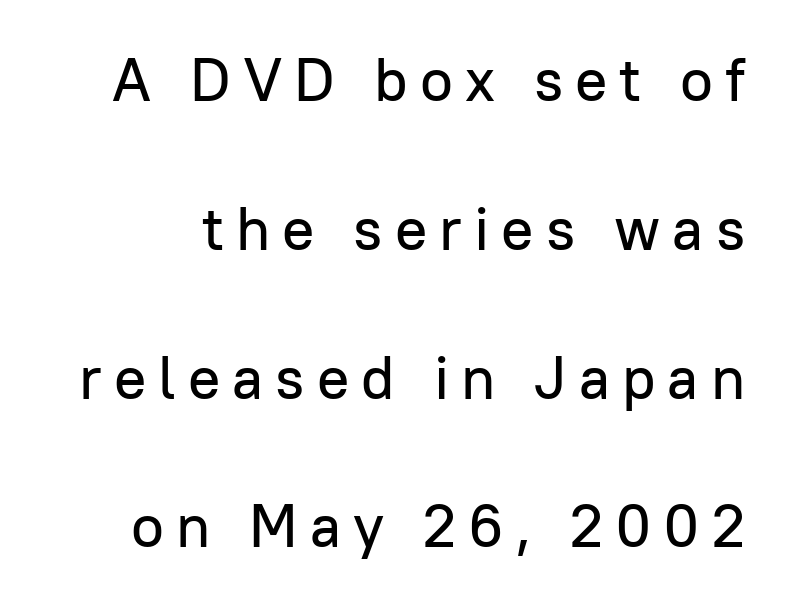
Q: Is the text italic (slanted)? A: No, it is upright.
Q: Is the typeface a serif or a sans-serif typeface? A: Sans-serif.
Q: Is the text underlined? A: No.
Q: Is the spacing between letters normal or unusually wide? A: Unusually wide.
Q: Is the spacing between lines tight, normal or loose? A: Loose.
Q: Width (condensed, normal, or wide)? A: Normal.
Q: Stroke contrast? A: Low.
Q: x-height? A: Medium.
Q: Monospaced? A: No.
